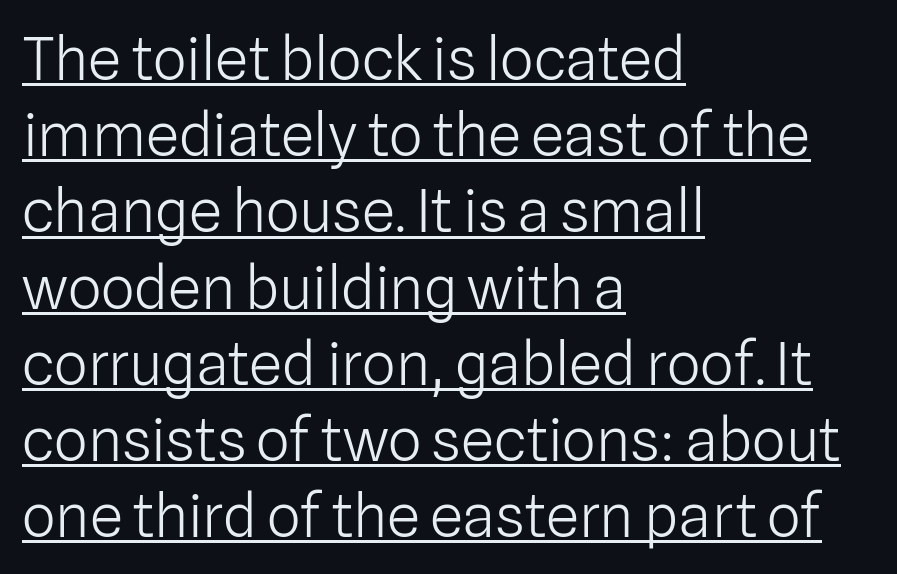
Q: Is the text bold? A: No.
Q: Is the text italic (slanted)? A: No, it is upright.
Q: Is the typeface a serif or a sans-serif typeface? A: Sans-serif.
Q: Is the text underlined? A: Yes.
Q: How is the paragraph aligned? A: Left-aligned.
Q: Is the spacing between letters normal or unusually wide? A: Normal.
Q: Is the spacing between lines tight, normal or loose? A: Normal.
Q: Width (condensed, normal, or wide)? A: Normal.
Q: Stroke contrast? A: Low.
Q: x-height? A: Medium.
Q: Monospaced? A: No.
